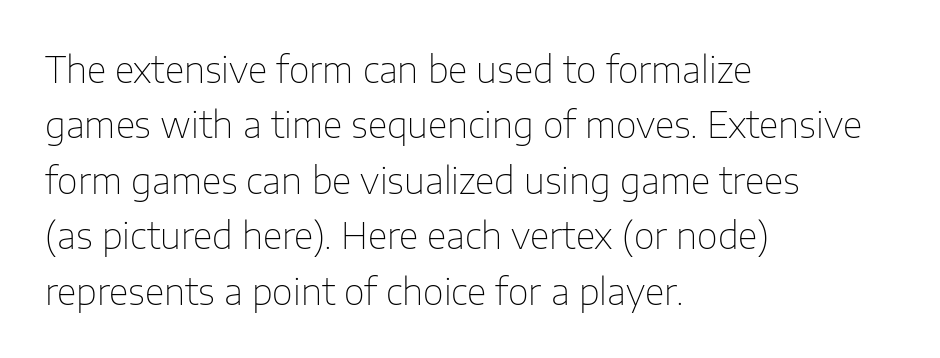
The image shows 36 px thin sans-serif type, upright; set left-aligned, normal line spacing (1.54x), normal letter spacing, not underlined; low stroke contrast and a medium x-height.
